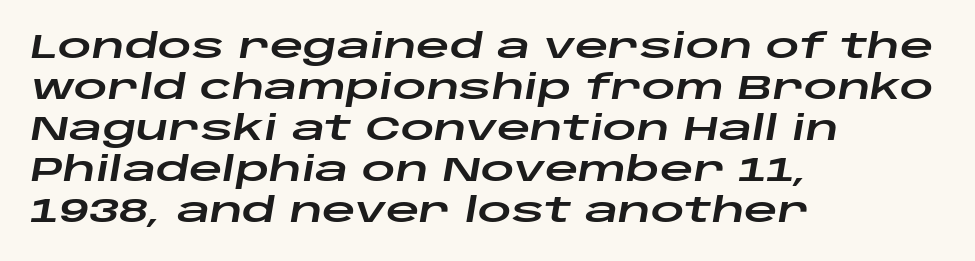
The image shows 33 px wide type, italic (leaning right); set left-aligned, line spacing 1.24x, normal letter spacing, not underlined; low stroke contrast and a large x-height.
